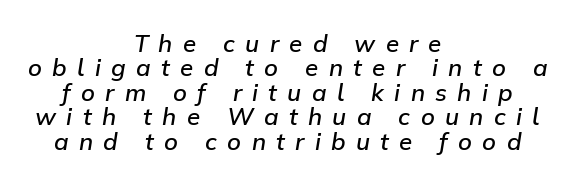
{"italic": "yes", "lean": "right", "slant_degrees": 9, "bold": "semi", "underline": "no", "align": "center", "line_spacing": "tight", "line_spacing_ratio": 1.02, "letter_spacing": "wide", "letter_spacing_em": 0.43, "glyph_px": 24}
